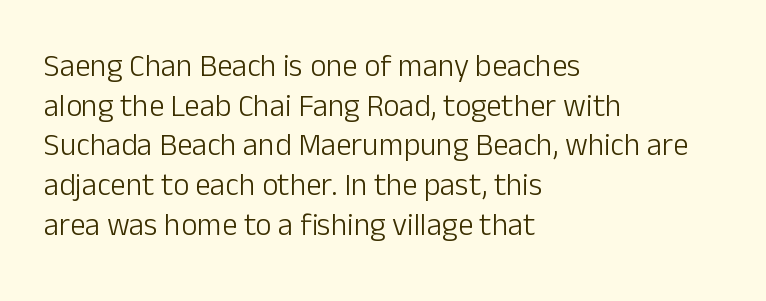
The image shows 31 px light sans-serif type, upright; set left-aligned, normal line spacing (1.28x), normal letter spacing, not underlined; low stroke contrast and a medium x-height.
